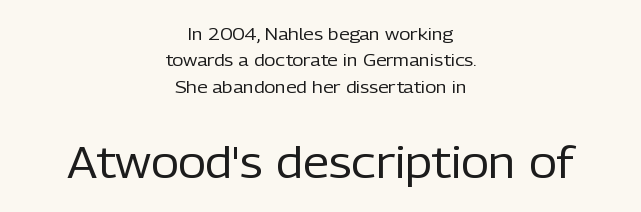
{"serif": "no", "italic": "no", "bold": "no", "weight": "regular", "width": "normal", "stroke_contrast": "low", "x_height": "medium", "monospaced": "no", "underline": "no", "align": "center", "line_spacing": "normal", "line_spacing_ratio": 1.55, "letter_spacing": "normal", "letter_spacing_em": 0.0, "larger_block": "second", "size_ratio": 2.53, "glyph_px": 43}
